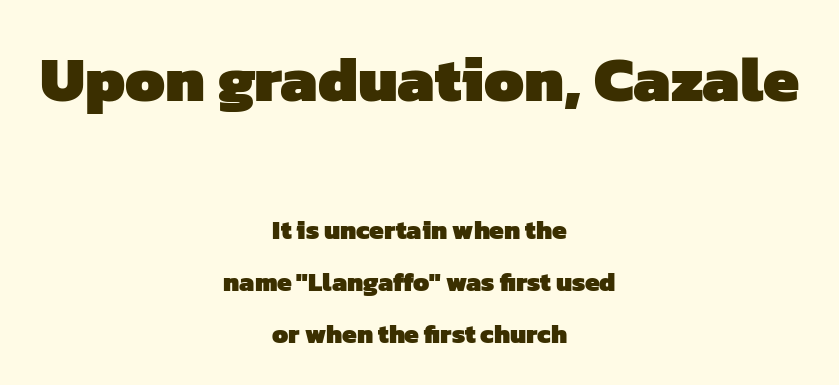
Q: Is the text bold? A: Yes.
Q: Is the typeface a serif or a sans-serif typeface? A: Sans-serif.
Q: Is the text underlined? A: No.
Q: How is the paragraph aligned? A: Centered.
Q: Is the spacing between letters normal or unusually wide? A: Normal.
Q: Is the spacing between lines tight, normal or loose? A: Loose.
Q: Which block of text is set in a larger size, the first (top) or the second (bottom)? A: The first (top) one.
Q: Width (condensed, normal, or wide)? A: Normal.
Q: Stroke contrast? A: Low.
Q: x-height? A: Medium.
Q: Monospaced? A: No.
